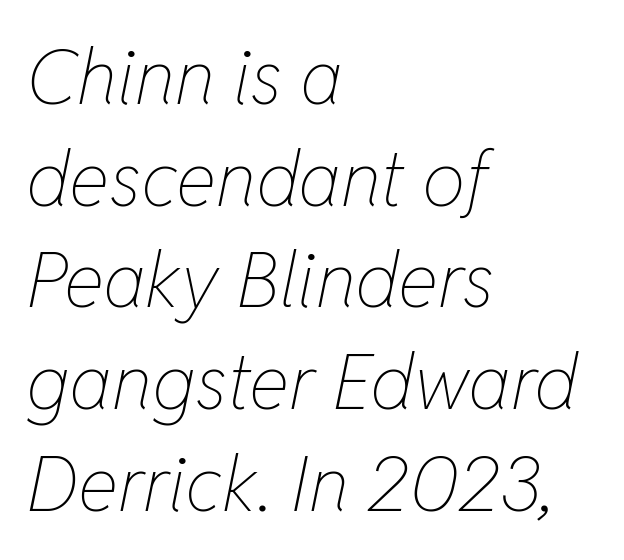
{"italic": "yes", "lean": "right", "slant_degrees": 11, "bold": "no", "weight": "thin", "width": "condensed", "stroke_contrast": "low", "x_height": "medium", "monospaced": "no", "underline": "no", "align": "left", "line_spacing": "normal", "line_spacing_ratio": 1.32, "letter_spacing": "normal", "letter_spacing_em": 0.0, "glyph_px": 77}
